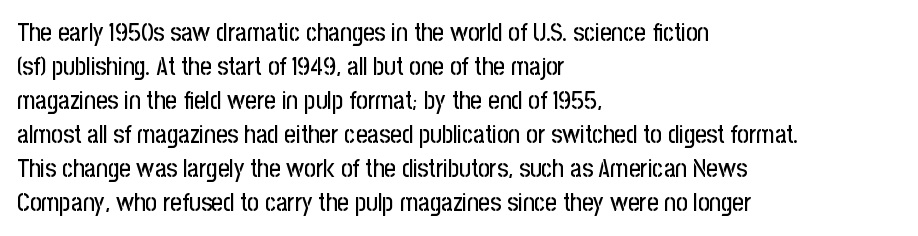
These lines were composed using upright roman letters. Line beginnings align vertically; line endings do not. Quick note: underline off. Nobody touched the tracking dial on this one. Leading matches the norm, producing a regular column.
